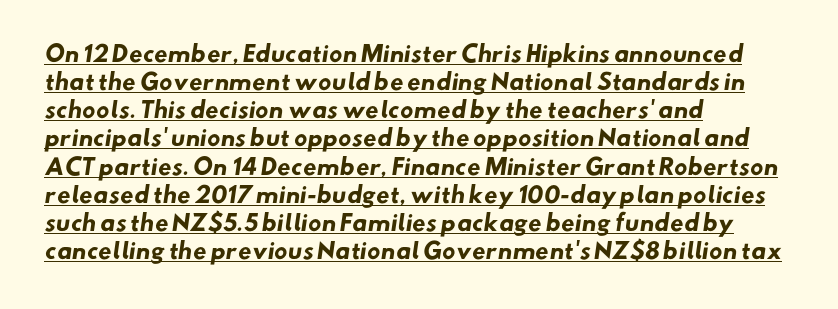
The image shows 22 px bold type; set left-aligned, normal line spacing (1.28x), normal letter spacing, underlined.
